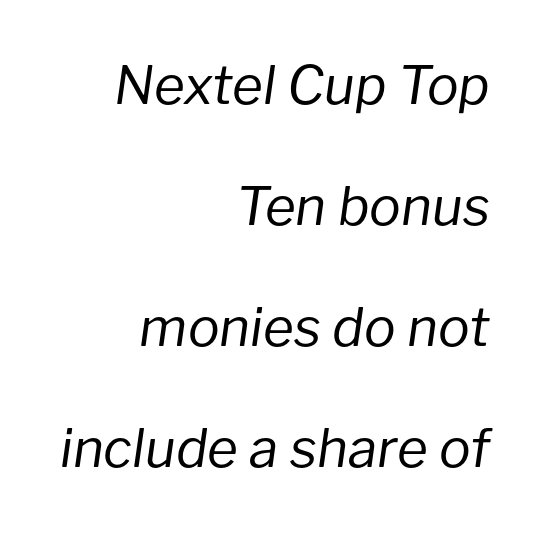
Does the copy run flush right? Yes — the right margin is perfectly even. Does extra space separate the letters? No, they use regular spacing. The baseline area is clear. Compared with a typical body face, this is equally light or lighter still.
